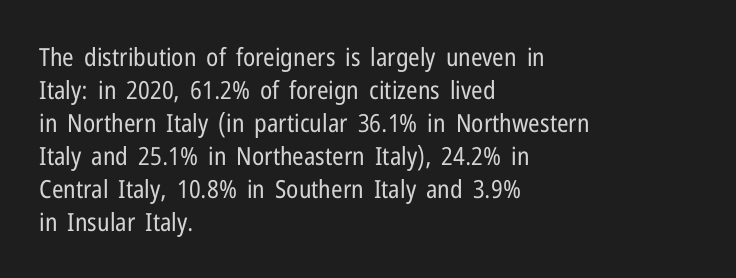
Q: Is the text bold? A: No.
Q: Is the text italic (slanted)? A: No, it is upright.
Q: Is the text underlined? A: No.
Q: How is the paragraph aligned? A: Left-aligned.
Q: Is the spacing between letters normal or unusually wide? A: Normal.
Q: Is the spacing between lines tight, normal or loose? A: Normal.
